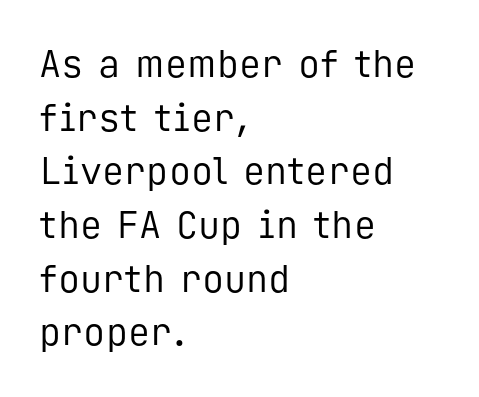
{"serif": "no", "italic": "no", "bold": "no", "weight": "regular", "width": "normal", "stroke_contrast": "low", "x_height": "medium", "monospaced": "yes", "underline": "no", "align": "left", "line_spacing": "normal", "line_spacing_ratio": 1.45, "letter_spacing": "normal", "letter_spacing_em": 0.0, "glyph_px": 37}
